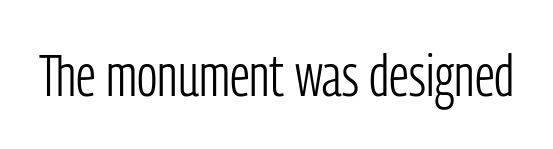
Lines of text with bare space underneath. Look at the tracking — it's just the regular setting, nothing added. Letters have the restrained weight of plain body copy at most. This rendering employs a face without finishing strokes, i.e., a sans-serif. These lines were composed using upright roman letters.
